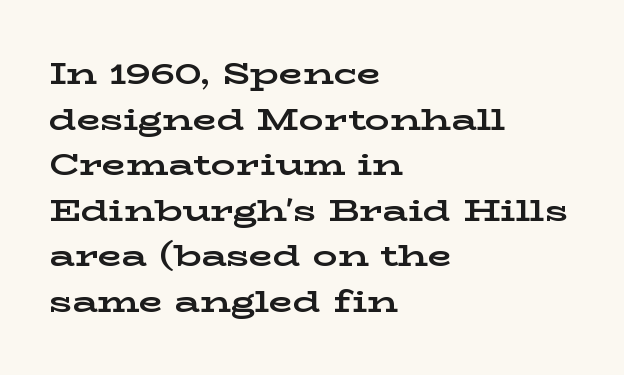
Q: Is the text bold? A: Yes.
Q: Is the text italic (slanted)? A: No, it is upright.
Q: Is the typeface a serif or a sans-serif typeface? A: Serif.
Q: Is the text underlined? A: No.
Q: How is the paragraph aligned? A: Left-aligned.
Q: Is the spacing between letters normal or unusually wide? A: Normal.
Q: Is the spacing between lines tight, normal or loose? A: Normal.
Q: Width (condensed, normal, or wide)? A: Wide.
Q: Stroke contrast? A: Low.
Q: x-height? A: Medium.
Q: Monospaced? A: No.
